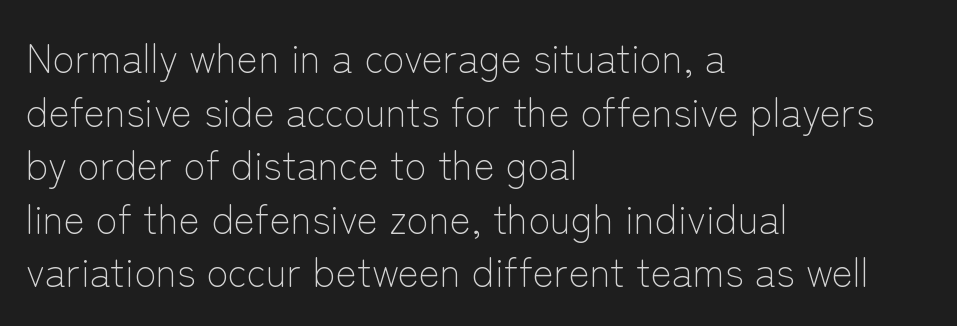
{"serif": "no", "italic": "no", "bold": "no", "weight": "light", "width": "normal", "stroke_contrast": "low", "x_height": "medium", "monospaced": "no", "underline": "no", "align": "left", "line_spacing": "normal", "line_spacing_ratio": 1.34, "letter_spacing": "normal", "letter_spacing_em": 0.0, "glyph_px": 40}
